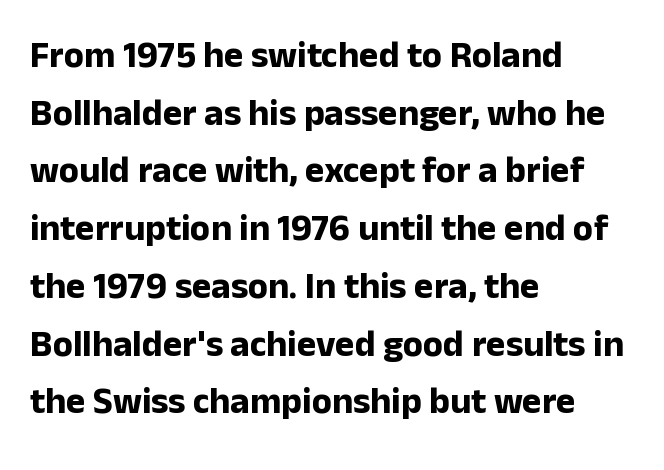
{"serif": "no", "italic": "no", "bold": "yes", "weight": "bold", "width": "normal", "stroke_contrast": "low", "x_height": "medium", "monospaced": "no", "underline": "no", "align": "left", "line_spacing": "normal", "line_spacing_ratio": 1.56, "letter_spacing": "normal", "letter_spacing_em": 0.0, "glyph_px": 37}
